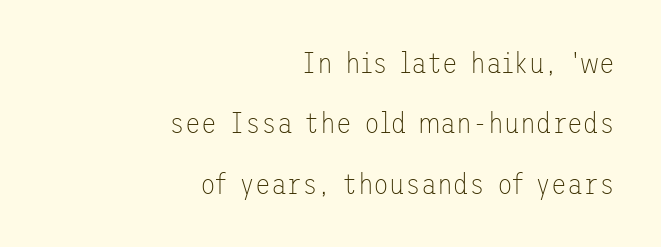
Q: Is the text bold? A: No.
Q: Is the text italic (slanted)? A: No, it is upright.
Q: Is the typeface a serif or a sans-serif typeface? A: Sans-serif.
Q: Is the text underlined? A: No.
Q: How is the paragraph aligned? A: Right-aligned.
Q: Is the spacing between letters normal or unusually wide? A: Normal.
Q: Is the spacing between lines tight, normal or loose? A: Loose.
Q: Width (condensed, normal, or wide)? A: Normal.
Q: Stroke contrast? A: Low.
Q: x-height? A: Medium.
